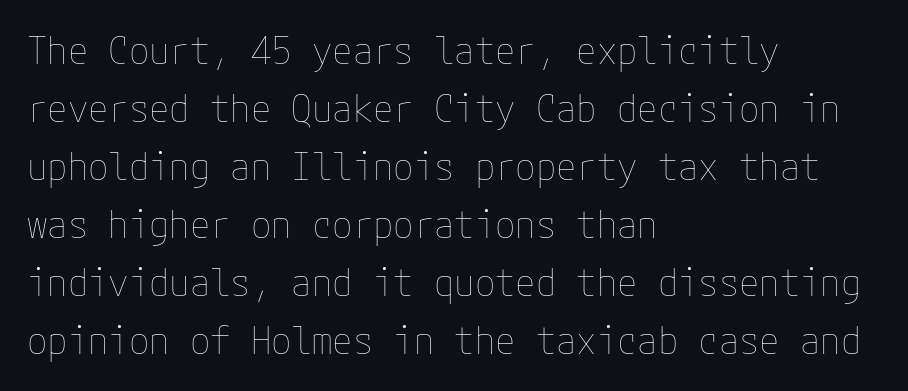
Q: Is the text bold? A: No.
Q: Is the text italic (slanted)? A: No, it is upright.
Q: Is the text underlined? A: No.
Q: How is the paragraph aligned? A: Left-aligned.
Q: Is the spacing between letters normal or unusually wide? A: Normal.
Q: Is the spacing between lines tight, normal or loose? A: Normal.
Q: Width (condensed, normal, or wide)? A: Normal.
Q: Stroke contrast? A: Low.
Q: x-height? A: Medium.
